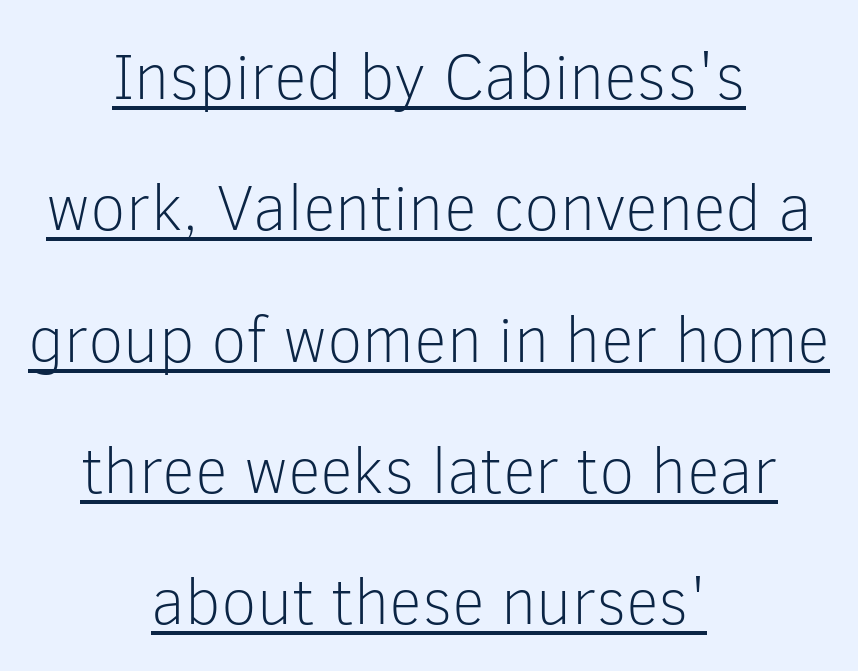
{"serif": "no", "italic": "no", "bold": "no", "weight": "light", "width": "normal", "stroke_contrast": "low", "x_height": "medium", "monospaced": "no", "underline": "yes", "align": "center", "line_spacing": "loose", "line_spacing_ratio": 2.02, "letter_spacing": "normal", "letter_spacing_em": 0.0, "glyph_px": 65}
